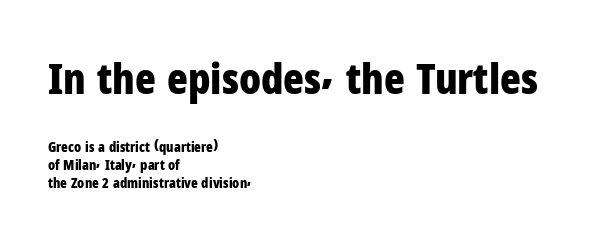
A typesetter would label this face a sans. Notice how the passage keeps a crisp vertical edge on the left only. Varying glyph widths throughout — classic text-font behaviour. Stroke thickness is high; the sample reads as a true bold. How are the letters spaced? Ordinarily, with no added tracking.
